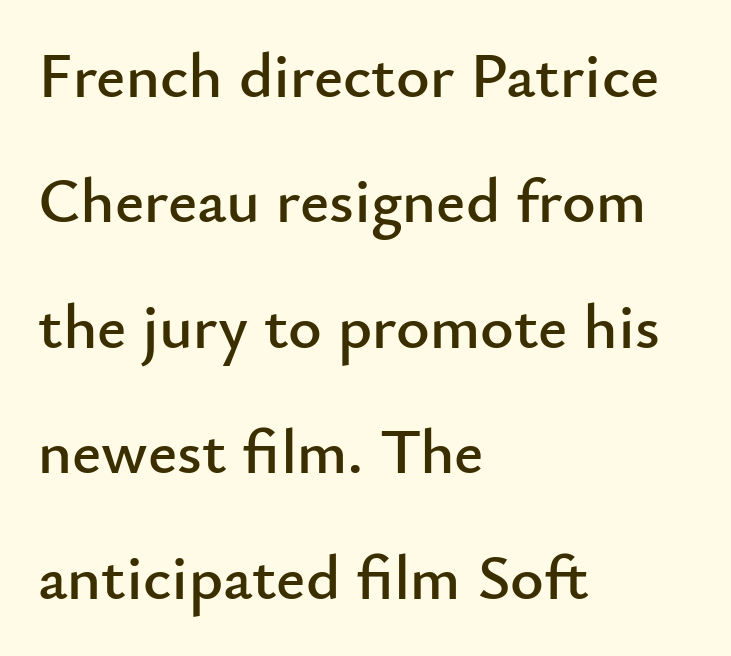
Q: Is the text italic (slanted)? A: No, it is upright.
Q: Is the typeface a serif or a sans-serif typeface? A: Sans-serif.
Q: Is the text underlined? A: No.
Q: How is the paragraph aligned? A: Left-aligned.
Q: Is the spacing between letters normal or unusually wide? A: Normal.
Q: Is the spacing between lines tight, normal or loose? A: Loose.
Q: Width (condensed, normal, or wide)? A: Normal.
Q: Stroke contrast? A: Low.
Q: x-height? A: Small.
Q: Monospaced? A: No.
